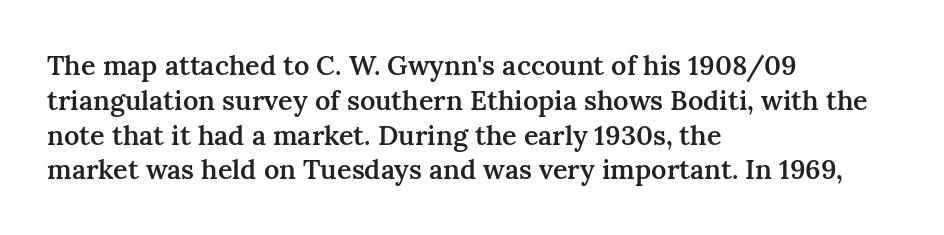
Q: Is the text bold? A: Semi-bold.
Q: Is the text italic (slanted)? A: No, it is upright.
Q: Is the text underlined? A: No.
Q: How is the paragraph aligned? A: Left-aligned.
Q: Is the spacing between letters normal or unusually wide? A: Normal.
Q: Is the spacing between lines tight, normal or loose? A: Normal.
